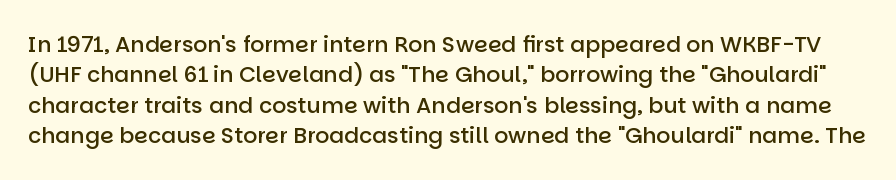
The image shows 22 px text type, upright; set normal line spacing (1.38x), normal letter spacing, not underlined.
